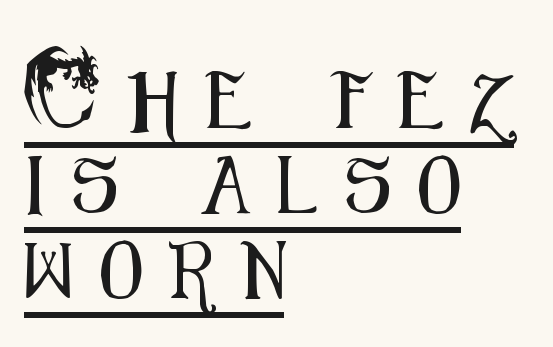
Q: Is the text italic (slanted)? A: No, it is upright.
Q: Is the typeface a serif or a sans-serif typeface? A: Sans-serif.
Q: Is the text underlined? A: Yes.
Q: How is the paragraph aligned? A: Left-aligned.
Q: Is the spacing between letters normal or unusually wide? A: Unusually wide.
Q: Is the spacing between lines tight, normal or loose? A: Normal.
Q: Width (condensed, normal, or wide)? A: Condensed.
Q: Stroke contrast? A: Medium.
Q: x-height? A: Small.
Q: Monospaced? A: No.
